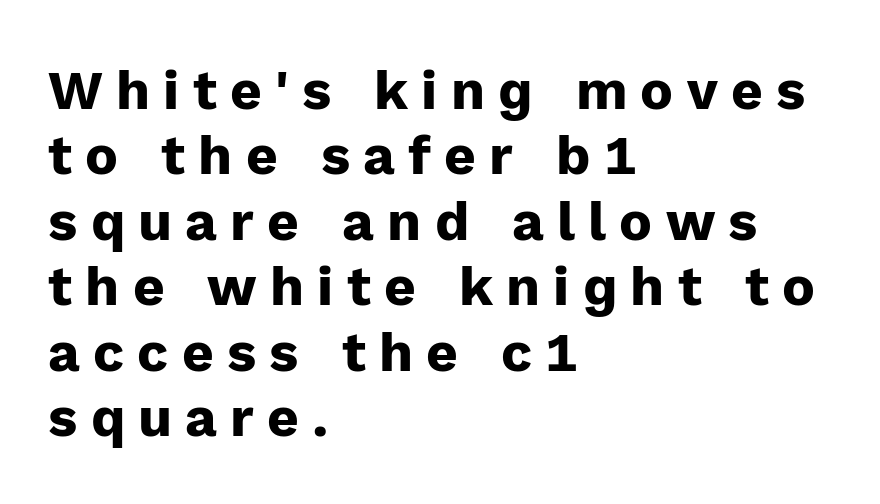
{"serif": "no", "italic": "no", "bold": "yes", "weight": "heavy", "width": "normal", "stroke_contrast": "low", "x_height": "medium", "monospaced": "no", "underline": "no", "align": "left", "line_spacing_ratio": 1.19, "letter_spacing": "wide", "letter_spacing_em": 0.24, "glyph_px": 55}
